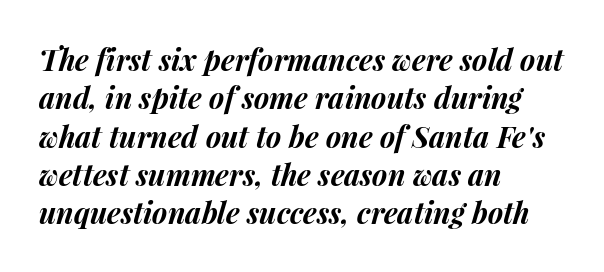
{"italic": "yes", "lean": "right", "slant_degrees": 15, "bold": "yes", "weight": "bold", "width": "normal", "stroke_contrast": "medium", "x_height": "medium", "monospaced": "no", "underline": "no", "align": "left", "line_spacing": "normal", "line_spacing_ratio": 1.32, "letter_spacing": "normal", "letter_spacing_em": 0.0, "glyph_px": 29}
